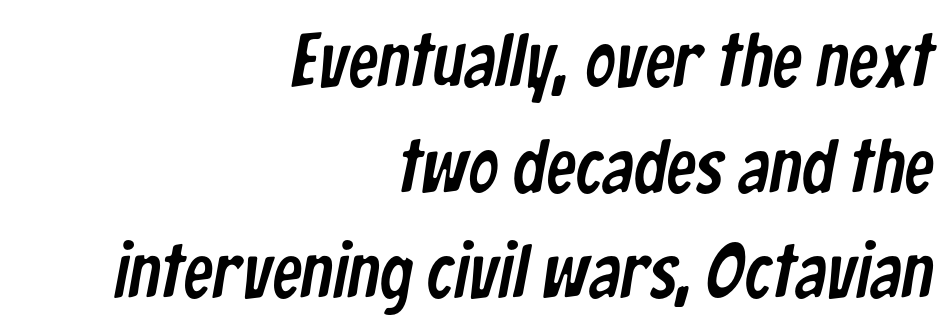
The image shows 75 px condensed sans-serif type; set right-aligned, normal line spacing (1.41x), normal letter spacing, not underlined; low stroke contrast and a medium x-height.
